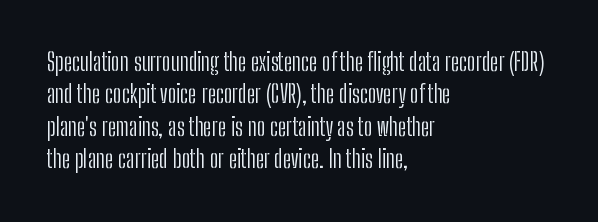
{"italic": "no", "bold": "no", "underline": "no", "align": "left", "line_spacing": "normal", "line_spacing_ratio": 1.35, "letter_spacing": "normal", "letter_spacing_em": 0.0, "glyph_px": 24}
